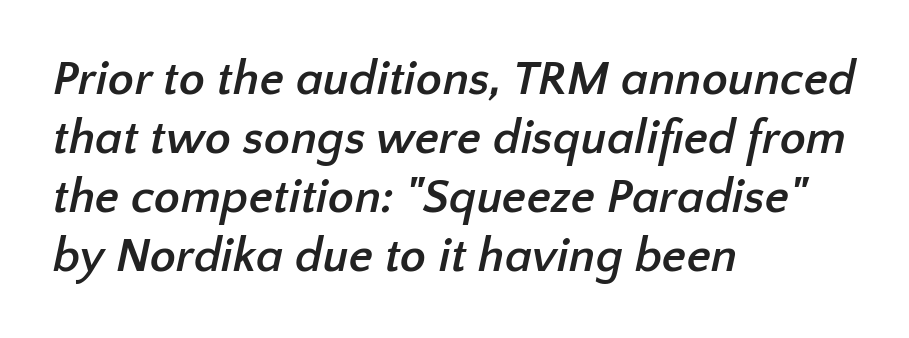
Q: Is the text bold? A: Yes.
Q: Is the typeface a serif or a sans-serif typeface? A: Sans-serif.
Q: Is the text underlined? A: No.
Q: How is the paragraph aligned? A: Left-aligned.
Q: Is the spacing between letters normal or unusually wide? A: Normal.
Q: Width (condensed, normal, or wide)? A: Normal.
Q: Stroke contrast? A: Low.
Q: x-height? A: Medium.
Q: Monospaced? A: No.
